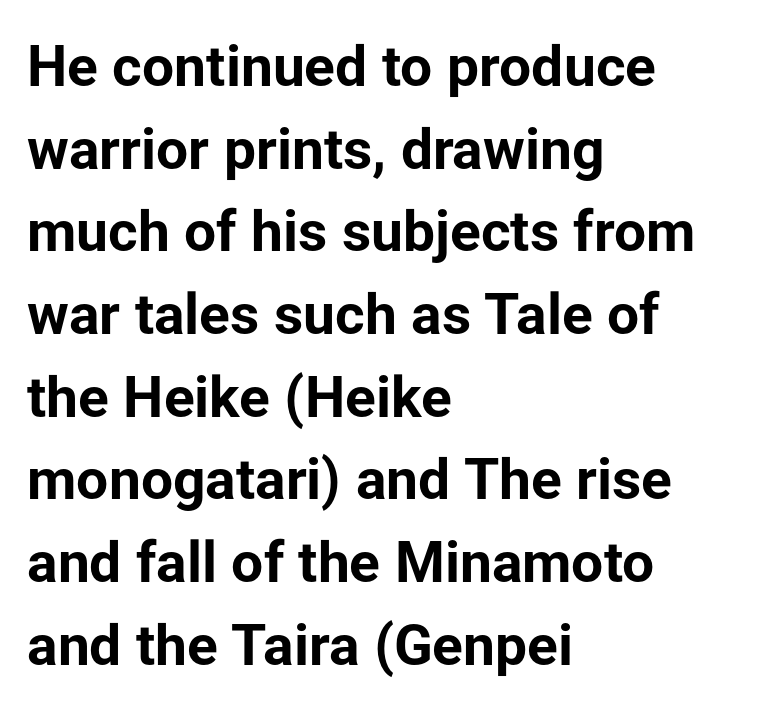
Q: Is the text bold? A: Yes.
Q: Is the text italic (slanted)? A: No, it is upright.
Q: Is the typeface a serif or a sans-serif typeface? A: Sans-serif.
Q: Is the text underlined? A: No.
Q: How is the paragraph aligned? A: Left-aligned.
Q: Is the spacing between letters normal or unusually wide? A: Normal.
Q: Is the spacing between lines tight, normal or loose? A: Normal.
Q: Width (condensed, normal, or wide)? A: Normal.
Q: Stroke contrast? A: Low.
Q: x-height? A: Medium.
Q: Monospaced? A: No.
